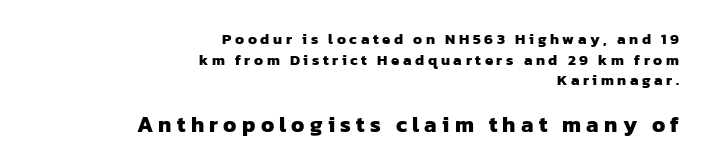
As a designer I'd log this as weight 700, bold. Here the glyphs are tracked loosely, breaking word shapes into spaced letters. Line spacing here is normal. Letters rest on an invisible, unmarked baseline. One-word summary of the alignment: right. Visually, the bottom section dominates because its glyphs are scaled up.
